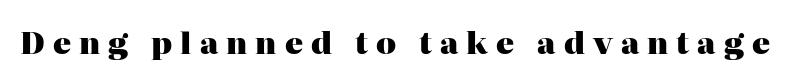
The image shows 30 px heavy serif type, upright; set unusually wide letter spacing (+0.27 em), not underlined; high stroke contrast and a medium x-height.
